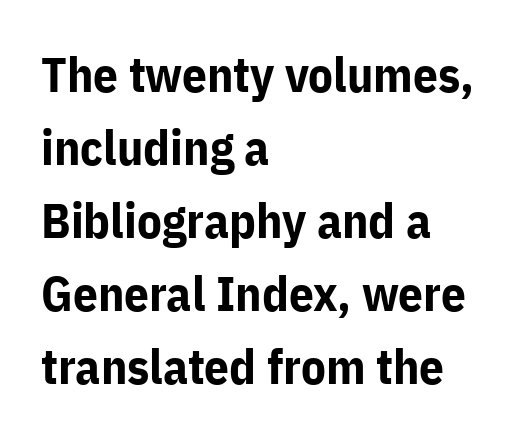
In terms of leading, this rendering sits right in the middle. The letters carry no serifs — their stems end cleanly without finishing strokes. Rendered with straight, roman letterforms. The setting favours the left margin, as ordinary paragraphs usually do.
